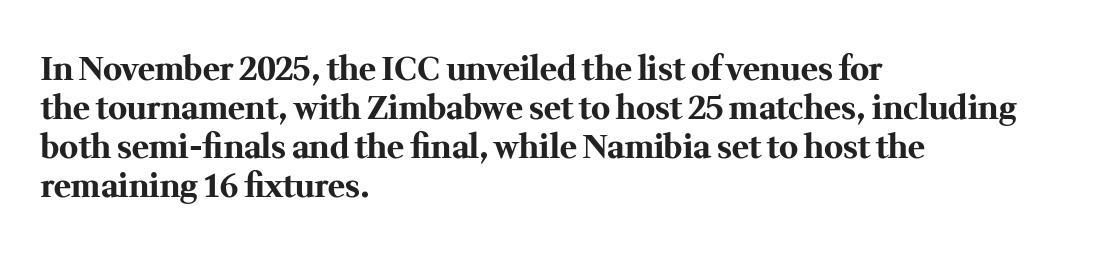
Q: Is the text bold? A: Yes.
Q: Is the text italic (slanted)? A: No, it is upright.
Q: Is the typeface a serif or a sans-serif typeface? A: Serif.
Q: Is the text underlined? A: No.
Q: How is the paragraph aligned? A: Left-aligned.
Q: Is the spacing between letters normal or unusually wide? A: Normal.
Q: Width (condensed, normal, or wide)? A: Normal.
Q: Stroke contrast? A: Medium.
Q: x-height? A: Medium.
Q: Monospaced? A: No.
